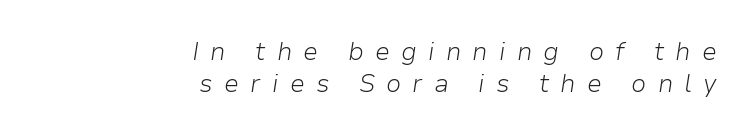
The image shows 25 px text type, italic (leaning right); set right-aligned, normal line spacing (1.27x), unusually wide letter spacing (+0.45 em), not underlined.
